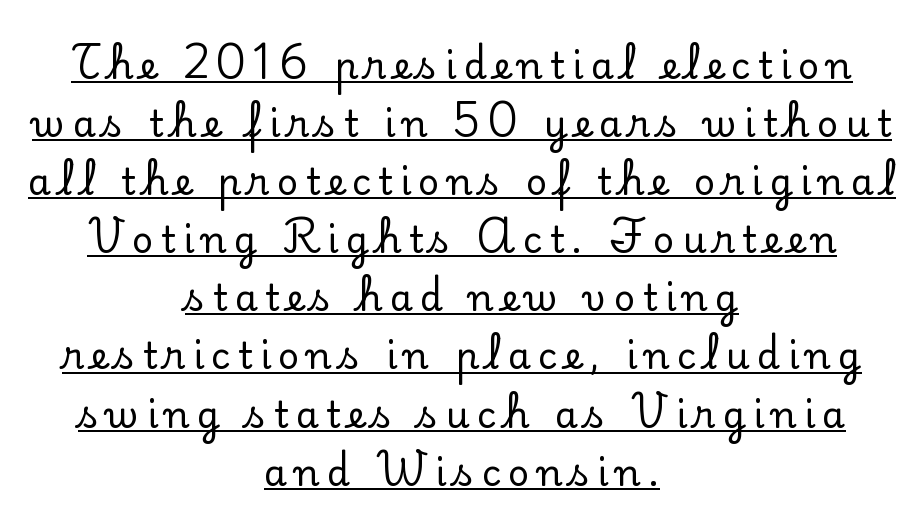
The image shows 37 px serif type, upright; set centered, normal line spacing (1.57x), unusually wide letter spacing (+0.2 em), underlined; low stroke contrast and a small x-height.
